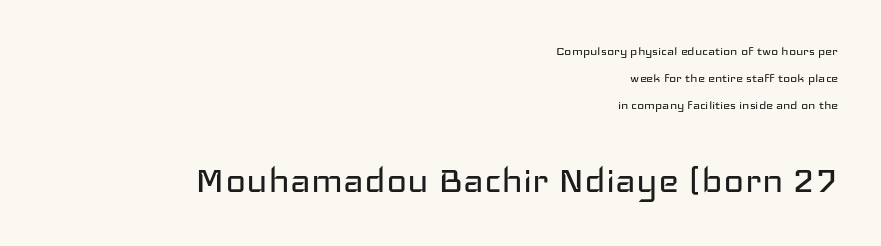
The image shows 44 px regular-weight, wide sans-serif type, upright; set right-aligned, line spacing 1.8x, normal letter spacing, not underlined; the second (bottom) block is 2.93x larger; low stroke contrast and a medium x-height.
